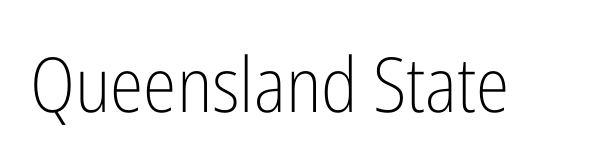
{"serif": "no", "italic": "no", "bold": "no", "weight": "light", "width": "condensed", "stroke_contrast": "low", "x_height": "medium", "monospaced": "no", "underline": "no", "letter_spacing": "normal", "letter_spacing_em": 0.0, "glyph_px": 76}
